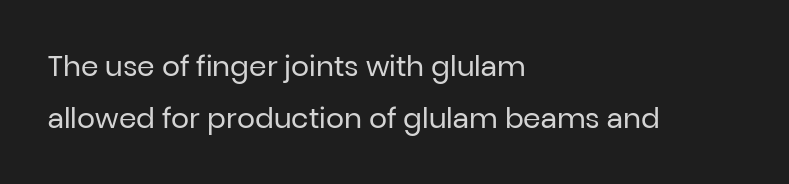
Q: Is the text bold? A: No.
Q: Is the text italic (slanted)? A: No, it is upright.
Q: Is the typeface a serif or a sans-serif typeface? A: Sans-serif.
Q: Is the text underlined? A: No.
Q: How is the paragraph aligned? A: Left-aligned.
Q: Is the spacing between letters normal or unusually wide? A: Normal.
Q: Width (condensed, normal, or wide)? A: Normal.
Q: Stroke contrast? A: Low.
Q: x-height? A: Medium.
Q: Monospaced? A: No.
